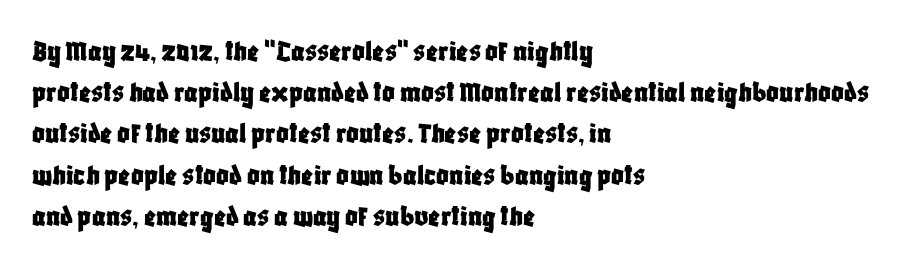
{"serif": "no", "italic": "no", "width": "condensed", "stroke_contrast": "low", "x_height": "large", "monospaced": "no", "underline": "no", "align": "left", "line_spacing": "normal", "line_spacing_ratio": 1.33, "letter_spacing": "normal", "letter_spacing_em": 0.0, "glyph_px": 31}
